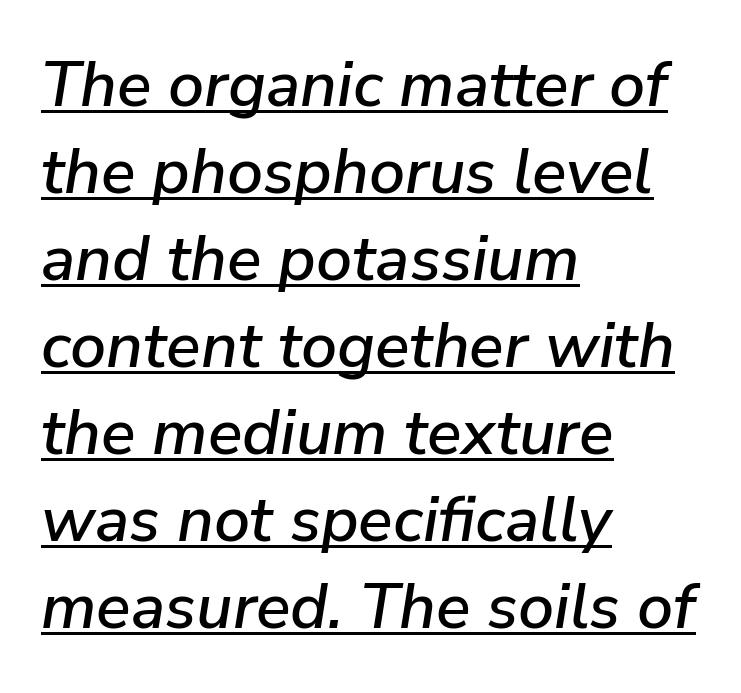
{"italic": "yes", "lean": "right", "slant_degrees": 9, "width": "normal", "stroke_contrast": "low", "x_height": "medium", "monospaced": "no", "underline": "yes", "align": "left", "line_spacing": "normal", "line_spacing_ratio": 1.36, "letter_spacing": "normal", "letter_spacing_em": 0.0, "glyph_px": 64}
